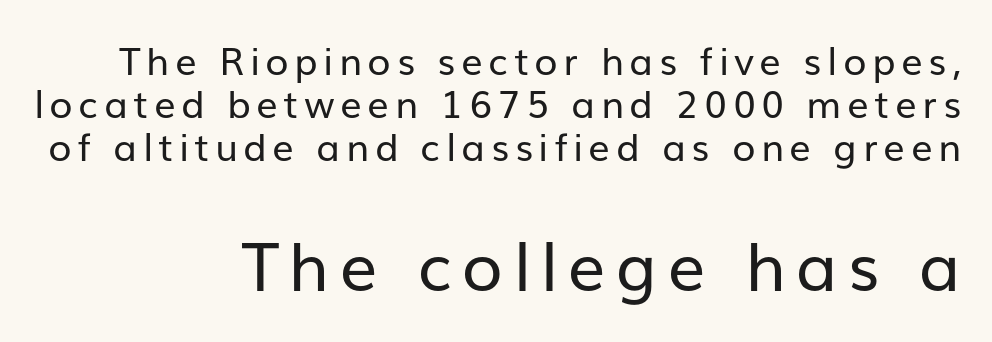
Q: Is the text bold? A: No.
Q: Is the text italic (slanted)? A: No, it is upright.
Q: Is the typeface a serif or a sans-serif typeface? A: Sans-serif.
Q: Is the text underlined? A: No.
Q: How is the paragraph aligned? A: Right-aligned.
Q: Is the spacing between lines tight, normal or loose? A: Tight.
Q: Which block of text is set in a larger size, the first (top) or the second (bottom)? A: The second (bottom) one.
Q: Width (condensed, normal, or wide)? A: Normal.
Q: Stroke contrast? A: Low.
Q: x-height? A: Medium.
Q: Monospaced? A: No.
